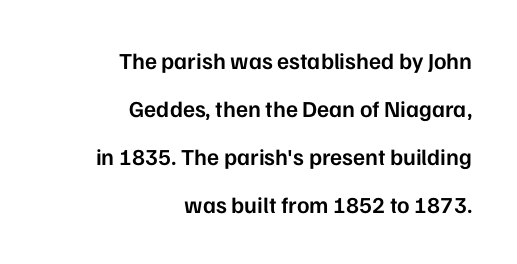
{"italic": "no", "bold": "semi", "underline": "no", "align": "right", "line_spacing": "loose", "line_spacing_ratio": 2.08, "letter_spacing": "normal", "letter_spacing_em": 0.0, "glyph_px": 23}
